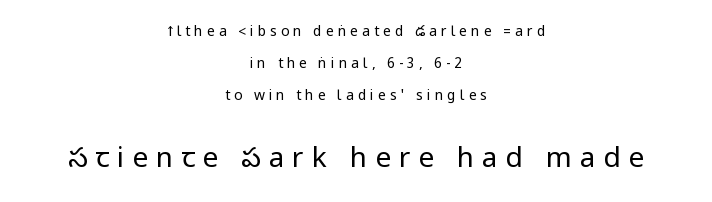
Q: Is the text bold? A: No.
Q: Is the text italic (slanted)? A: No, it is upright.
Q: Is the typeface a serif or a sans-serif typeface? A: Sans-serif.
Q: Is the text underlined? A: No.
Q: How is the paragraph aligned? A: Centered.
Q: Is the spacing between letters normal or unusually wide? A: Unusually wide.
Q: Is the spacing between lines tight, normal or loose? A: Loose.
Q: Which block of text is set in a larger size, the first (top) or the second (bottom)? A: The second (bottom) one.
Q: Width (condensed, normal, or wide)? A: Condensed.
Q: Stroke contrast? A: Low.
